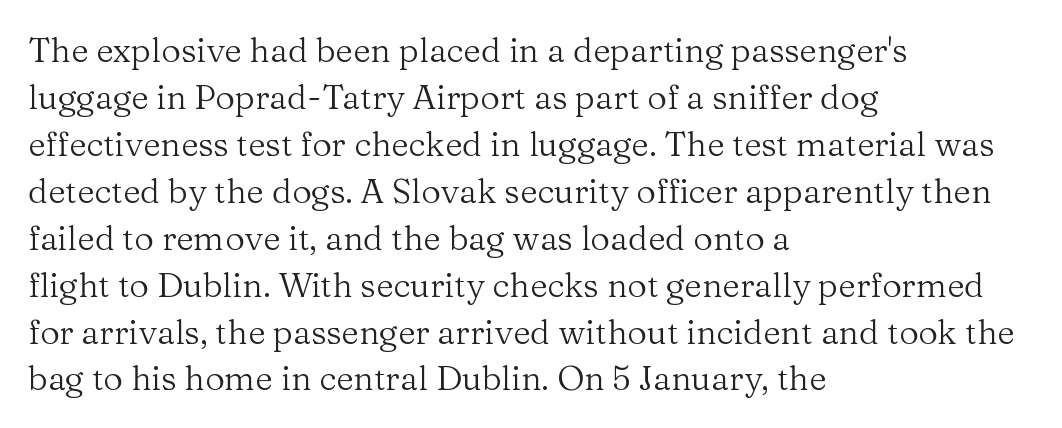
A classic flush-left, rag-right setting is used for this passage. These lines are rendered in a variable-pitch font. The space beneath each line is pristine and unruled. Note: serifs present on the glyphs. Normally led — the rows are evenly, conventionally spaced.
